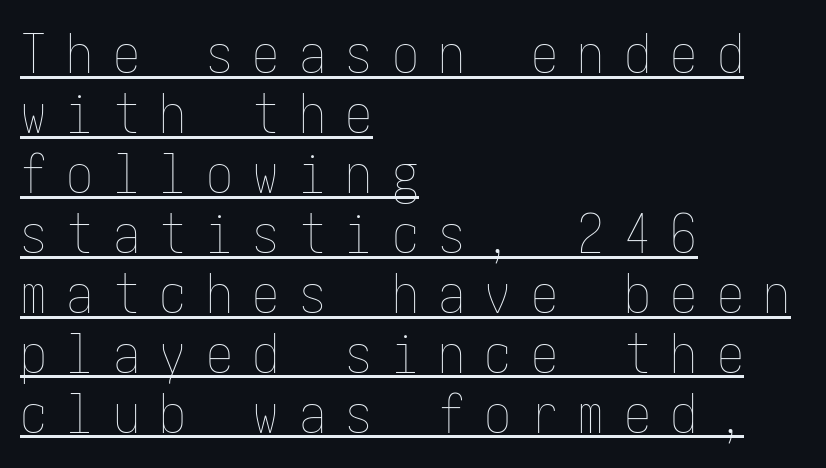
Q: Is the text bold? A: No.
Q: Is the text italic (slanted)? A: No, it is upright.
Q: Is the text underlined? A: Yes.
Q: How is the paragraph aligned? A: Left-aligned.
Q: Is the spacing between letters normal or unusually wide? A: Unusually wide.
Q: Is the spacing between lines tight, normal or loose? A: Tight.
Q: Width (condensed, normal, or wide)? A: Condensed.
Q: Stroke contrast? A: Low.
Q: x-height? A: Medium.
